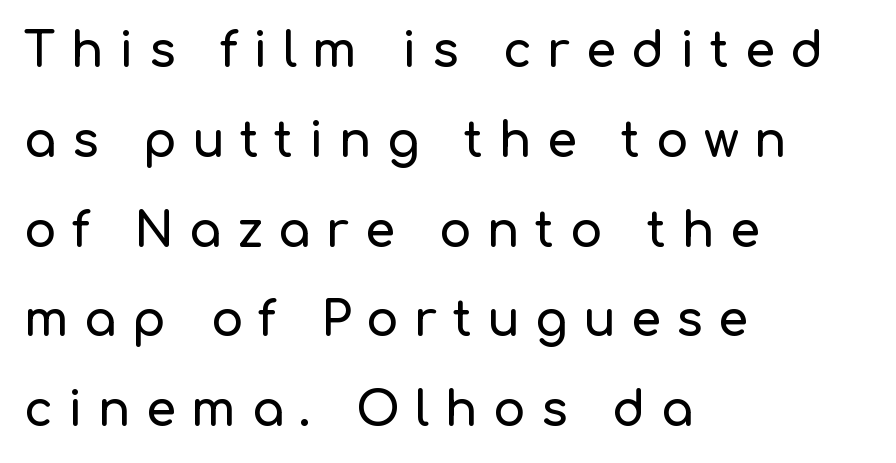
{"serif": "no", "italic": "no", "width": "normal", "stroke_contrast": "low", "x_height": "medium", "monospaced": "no", "underline": "no", "align": "left", "line_spacing_ratio": 1.87, "letter_spacing": "wide", "letter_spacing_em": 0.32, "glyph_px": 48}
